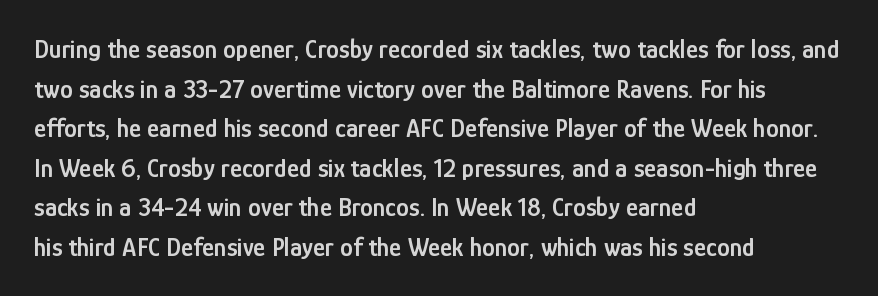
{"italic": "no", "bold": "semi", "underline": "no", "align": "left", "line_spacing": "normal", "line_spacing_ratio": 1.52, "letter_spacing": "normal", "letter_spacing_em": 0.0, "glyph_px": 26}
